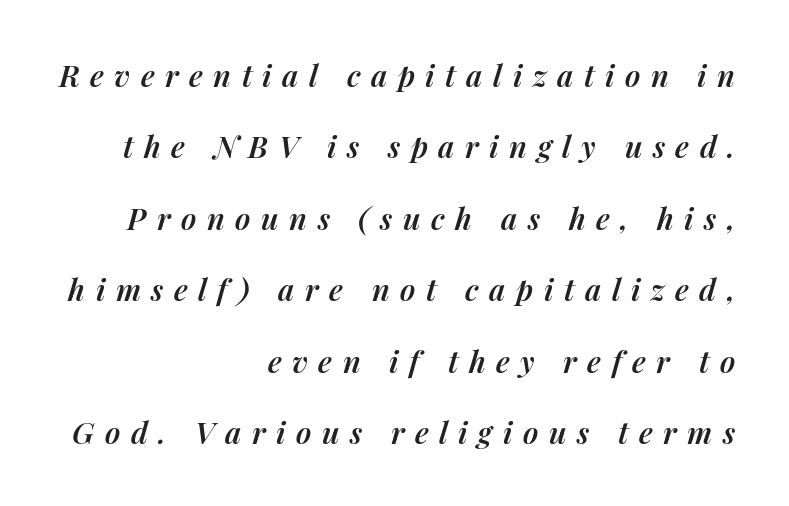
The image shows 30 px semibold type, italic (leaning right); set right-aligned, loose line spacing (2.38x), unusually wide letter spacing (+0.35 em), not underlined; medium stroke contrast and a medium x-height.
